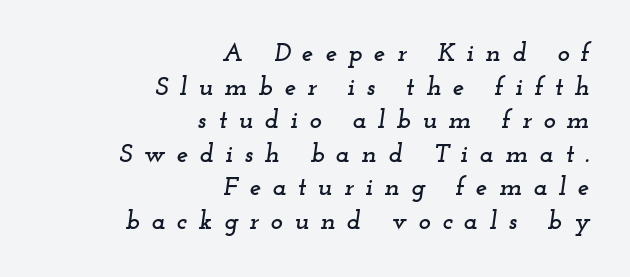
The image shows 26 px text type, italic (leaning right); set right-aligned, normal line spacing (1.29x), unusually wide letter spacing (+0.44 em), not underlined.
